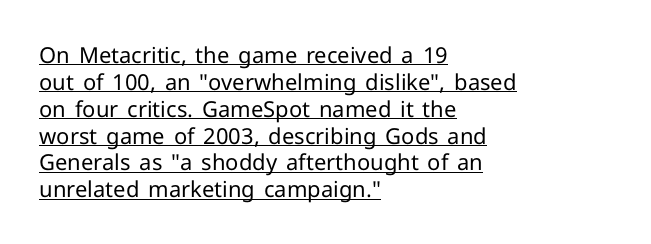
Q: Is the text bold? A: No.
Q: Is the text italic (slanted)? A: No, it is upright.
Q: Is the text underlined? A: Yes.
Q: How is the paragraph aligned? A: Left-aligned.
Q: Is the spacing between letters normal or unusually wide? A: Normal.
